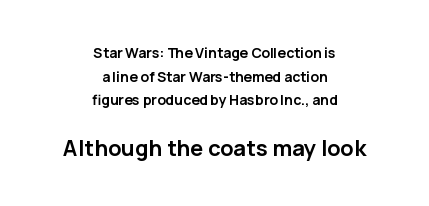
The letters sit at their default tracking, neither squeezed nor spread. The passage is arranged like a title page — every line centered. Students, observe: this is what conventionally led text looks like. Unmarked baselines from the first word to the last. The typesetting leans heavy: a genuine bold.
